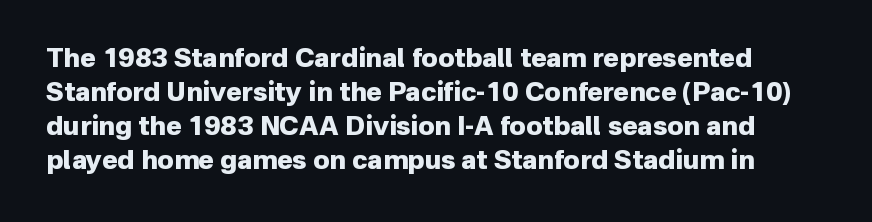
{"italic": "no", "bold": "yes", "underline": "no", "line_spacing": "normal", "line_spacing_ratio": 1.31, "letter_spacing": "normal", "letter_spacing_em": 0.0, "glyph_px": 26}
